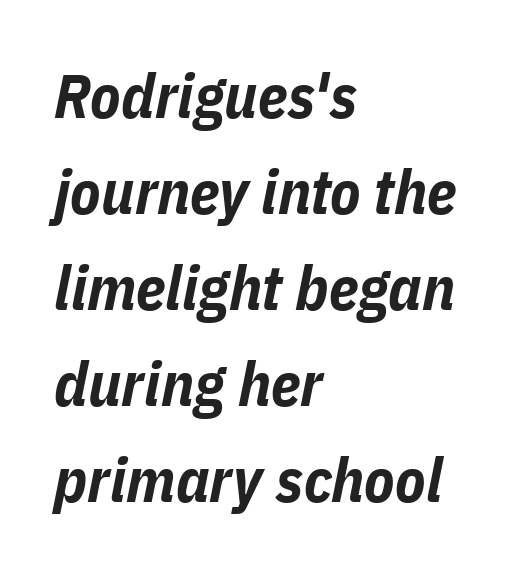
The image shows 62 px bold, condensed type, italic (leaning right); set left-aligned, normal line spacing (1.55x), normal letter spacing, not underlined; low stroke contrast and a medium x-height.
